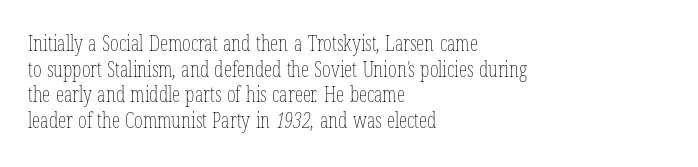
Descenders are the only things crossing below the line. No extra tracking has been applied to these lines. A quiet, ordinary-to-light weight characterises the typeface. Alignment: flush left.
